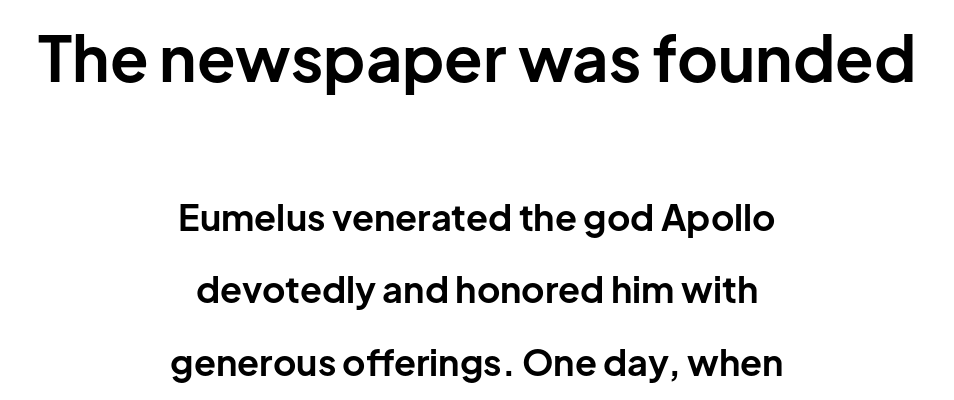
Q: Is the text bold? A: Yes.
Q: Is the text italic (slanted)? A: No, it is upright.
Q: Is the typeface a serif or a sans-serif typeface? A: Sans-serif.
Q: Is the text underlined? A: No.
Q: How is the paragraph aligned? A: Centered.
Q: Is the spacing between letters normal or unusually wide? A: Normal.
Q: Is the spacing between lines tight, normal or loose? A: Loose.
Q: Which block of text is set in a larger size, the first (top) or the second (bottom)? A: The first (top) one.
Q: Width (condensed, normal, or wide)? A: Normal.
Q: Stroke contrast? A: Low.
Q: x-height? A: Medium.
Q: Monospaced? A: No.
